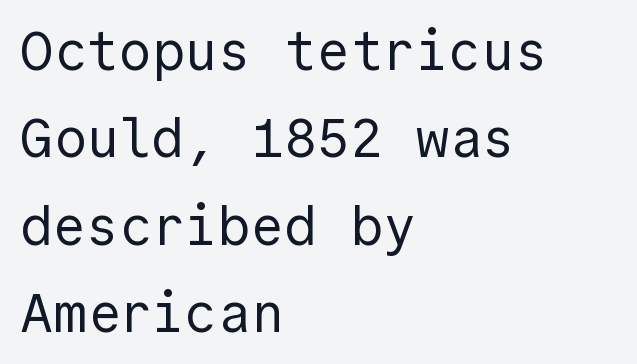
Q: Is the text bold? A: No.
Q: Is the text italic (slanted)? A: No, it is upright.
Q: Is the typeface a serif or a sans-serif typeface? A: Sans-serif.
Q: Is the text underlined? A: No.
Q: How is the paragraph aligned? A: Left-aligned.
Q: Is the spacing between letters normal or unusually wide? A: Normal.
Q: Is the spacing between lines tight, normal or loose? A: Normal.
Q: Width (condensed, normal, or wide)? A: Normal.
Q: x-height? A: Medium.
